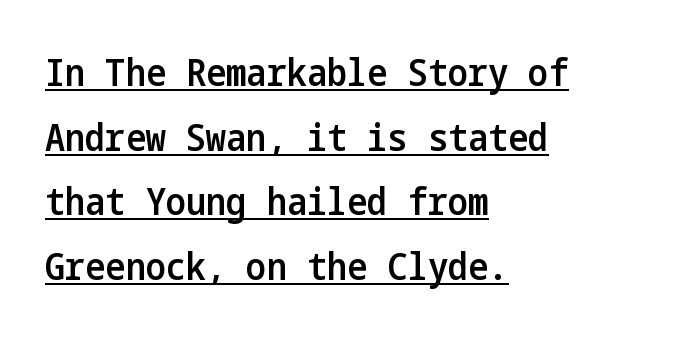
The image shows 38 px semibold, condensed sans-serif type, upright; set left-aligned, normal line spacing (1.7x), normal letter spacing, underlined; low stroke contrast and a medium x-height.
